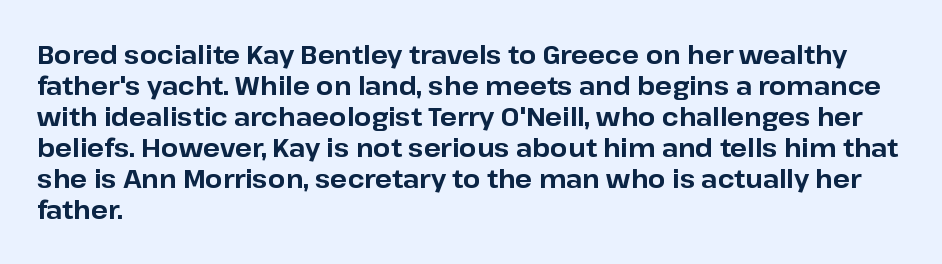
Q: Is the text bold? A: Yes.
Q: Is the text italic (slanted)? A: No, it is upright.
Q: Is the text underlined? A: No.
Q: How is the paragraph aligned? A: Left-aligned.
Q: Is the spacing between letters normal or unusually wide? A: Normal.
